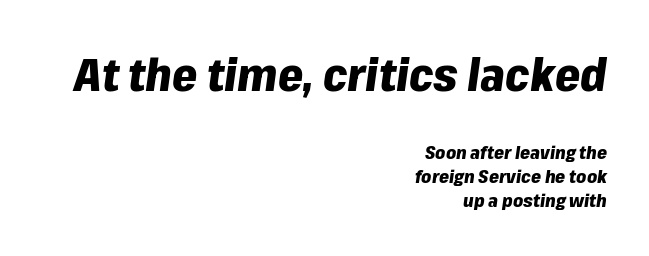
The image shows 45 px heavy type, italic (leaning right); set right-aligned, normal line spacing (1.35x), normal letter spacing, not underlined; the first (top) block is 2.5x larger; low stroke contrast and a medium x-height.
